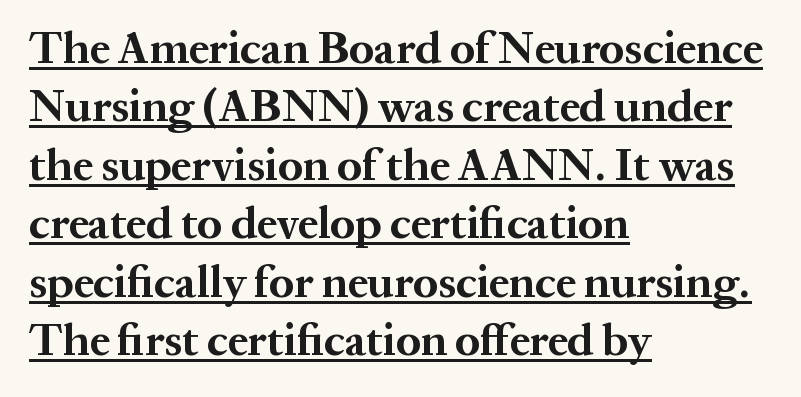
{"serif": "yes", "italic": "no", "bold": "yes", "weight": "bold", "width": "normal", "stroke_contrast": "medium", "x_height": "medium", "monospaced": "no", "underline": "yes", "align": "left", "line_spacing": "normal", "line_spacing_ratio": 1.3, "letter_spacing": "normal", "letter_spacing_em": 0.0, "glyph_px": 45}
